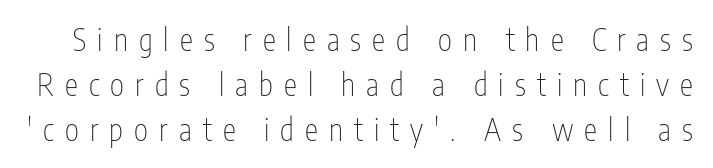
{"serif": "no", "italic": "no", "bold": "no", "weight": "thin", "width": "condensed", "stroke_contrast": "low", "x_height": "medium", "monospaced": "no", "underline": "no", "line_spacing": "normal", "line_spacing_ratio": 1.5, "letter_spacing": "wide", "letter_spacing_em": 0.37, "glyph_px": 30}
